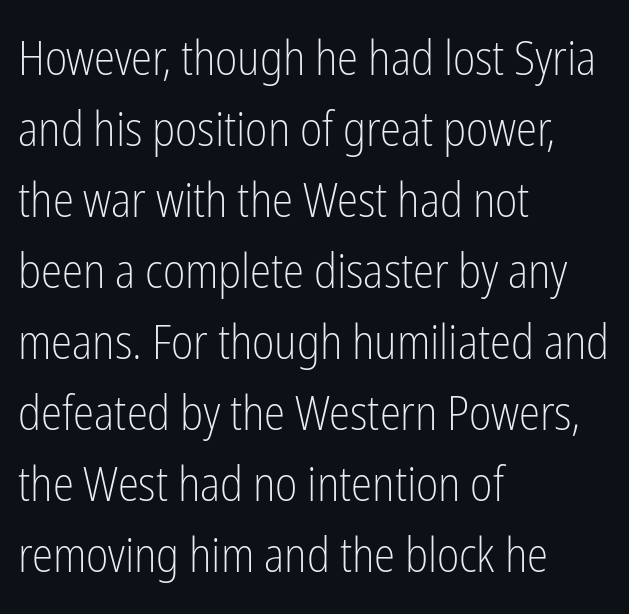
The image shows 48 px light, condensed sans-serif type, upright; set left-aligned, normal line spacing (1.48x), normal letter spacing, not underlined; low stroke contrast and a medium x-height.
